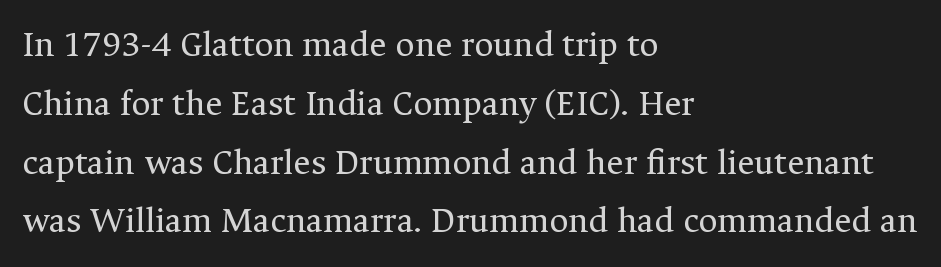
{"serif": "yes", "italic": "no", "bold": "no", "weight": "regular", "width": "normal", "stroke_contrast": "medium", "x_height": "medium", "monospaced": "no", "underline": "no", "align": "left", "line_spacing": "normal", "line_spacing_ratio": 1.59, "letter_spacing": "normal", "letter_spacing_em": 0.0, "glyph_px": 37}
